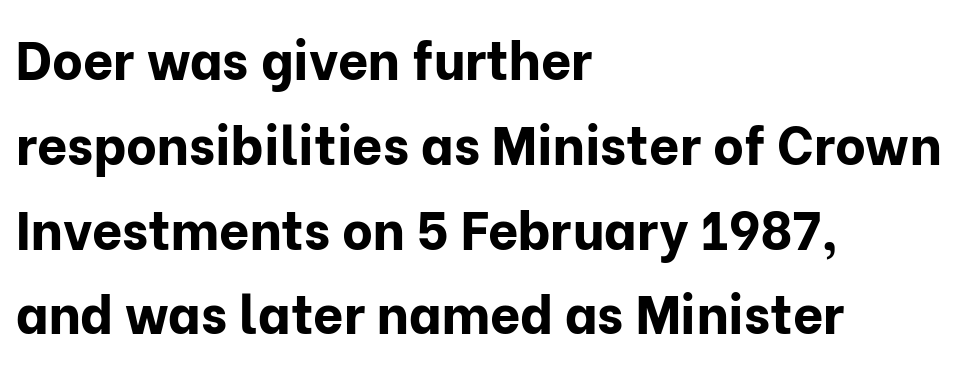
Characters follow at the spacing the type designer built in. Does the leading feel generous? No, just average. The letters carry no serifs — their stems end cleanly without finishing strokes. Each row of text sits above clean, open space. These lines carry a lot of weight — the face is fully bold. Do the characters align in a grid? No, the font is proportional.
